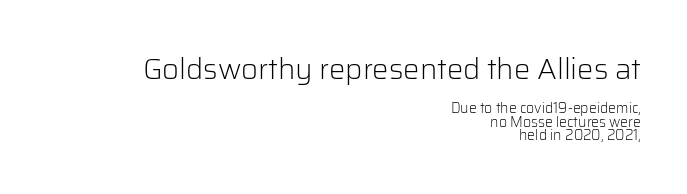
{"serif": "no", "italic": "no", "bold": "no", "weight": "light", "width": "normal", "stroke_contrast": "low", "x_height": "medium", "monospaced": "no", "underline": "no", "align": "right", "line_spacing": "tight", "line_spacing_ratio": 0.97, "letter_spacing": "normal", "letter_spacing_em": 0.0, "larger_block": "first", "size_ratio": 2.07, "glyph_px": 29}
